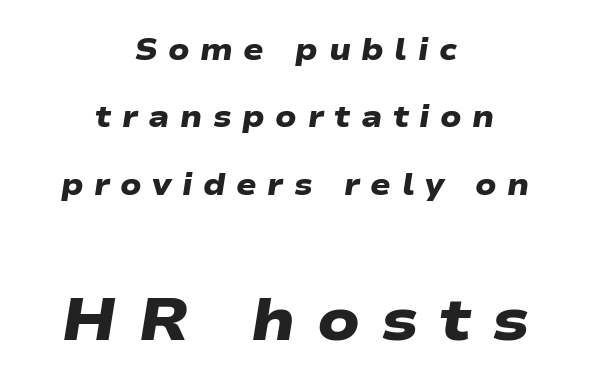
Varying glyph widths throughout — classic text-font behaviour. The typesetter chose a symmetrical, centered arrangement here. Short note: letters widely spaced. The later block is typeset at a bigger size than the earlier block. You could fit nearly another row in the gap between these rows.
